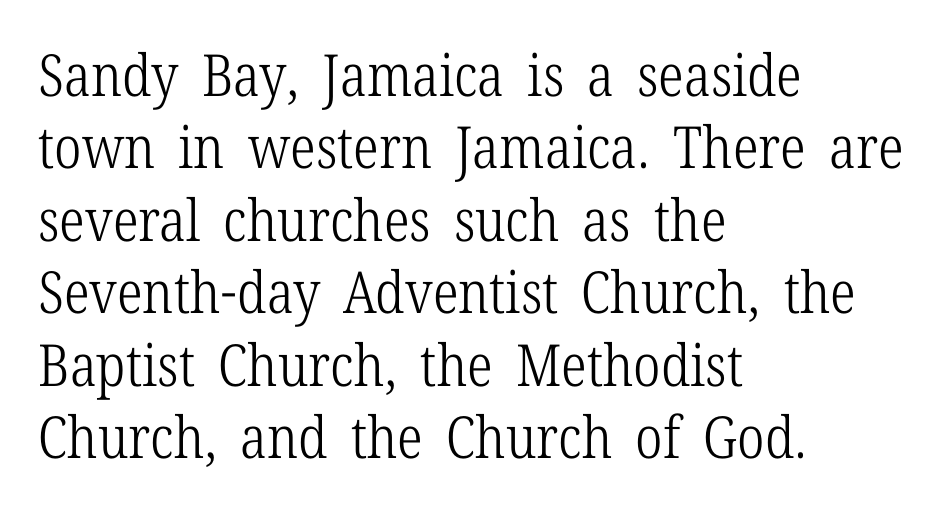
The image shows 58 px light, condensed serif type, upright; set left-aligned, normal line spacing (1.25x), normal letter spacing, not underlined; low stroke contrast and a medium x-height.
